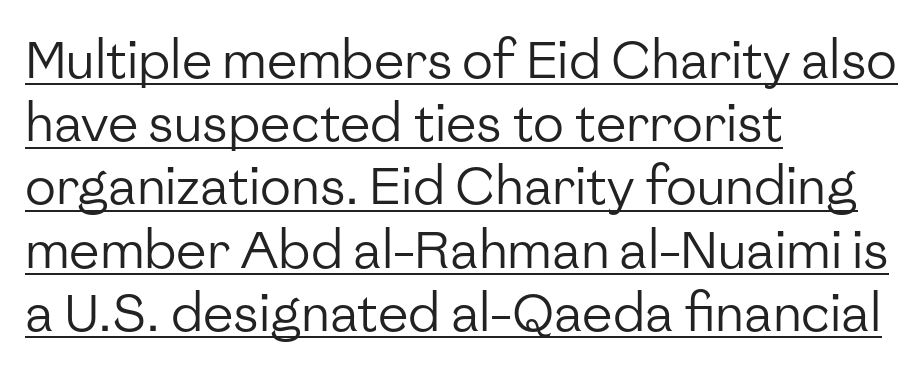
{"serif": "no", "italic": "no", "bold": "no", "weight": "regular", "width": "normal", "stroke_contrast": "low", "x_height": "medium", "monospaced": "no", "underline": "yes", "align": "left", "line_spacing_ratio": 1.24, "letter_spacing": "normal", "letter_spacing_em": 0.0, "glyph_px": 51}
